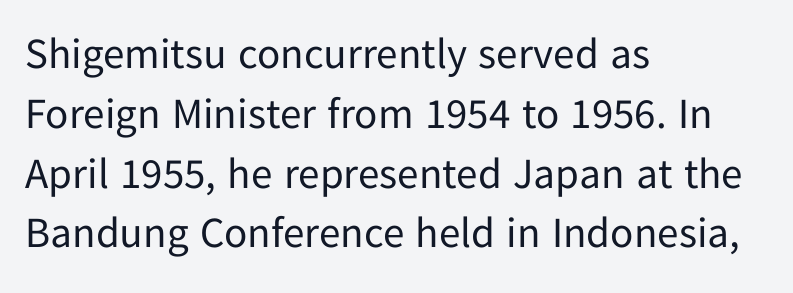
Q: Is the text bold? A: No.
Q: Is the text italic (slanted)? A: No, it is upright.
Q: Is the typeface a serif or a sans-serif typeface? A: Sans-serif.
Q: Is the text underlined? A: No.
Q: How is the paragraph aligned? A: Left-aligned.
Q: Is the spacing between letters normal or unusually wide? A: Normal.
Q: Is the spacing between lines tight, normal or loose? A: Normal.
Q: Width (condensed, normal, or wide)? A: Normal.
Q: Stroke contrast? A: Low.
Q: x-height? A: Medium.
Q: Monospaced? A: No.
